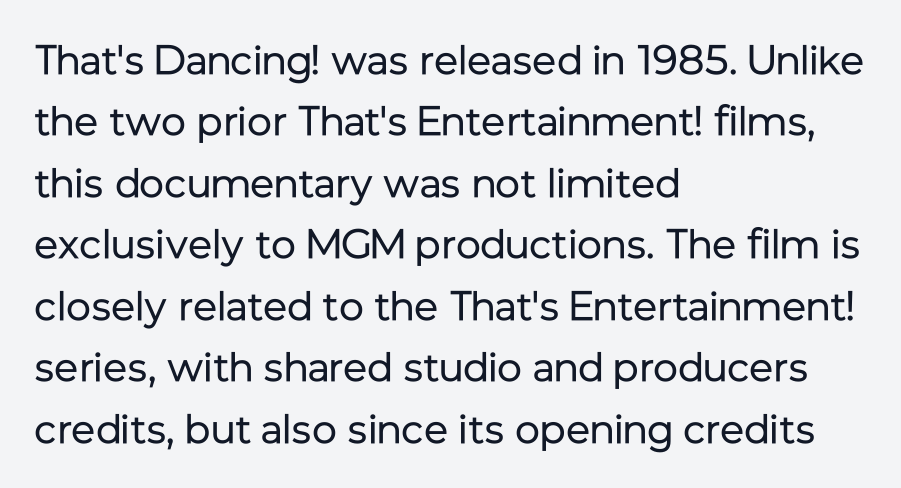
Here the designer chose a conventional face with non-uniform glyph widths. Nope, no serifs anywhere on these letters. The string is rendered with underlining switched off. The letters look calm and open, with moderate or lighter stems.
